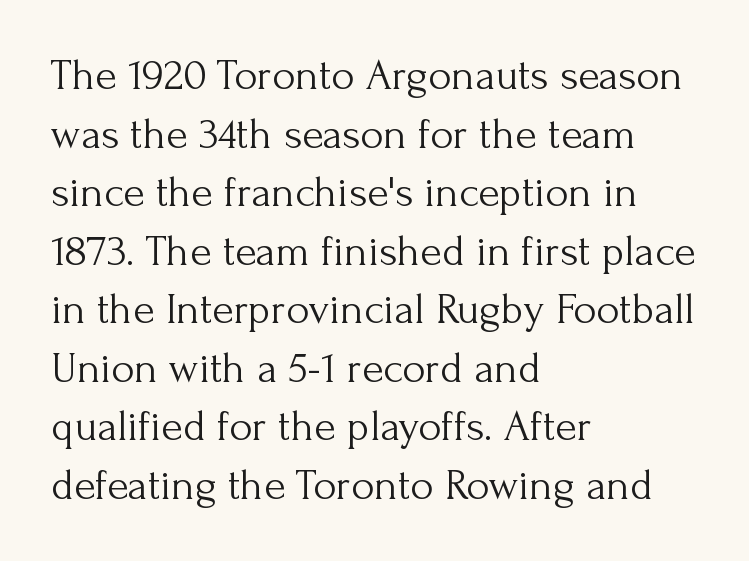
The image shows 44 px light serif type, upright; set left-aligned, normal line spacing (1.33x), normal letter spacing, not underlined; medium stroke contrast and a small x-height.
